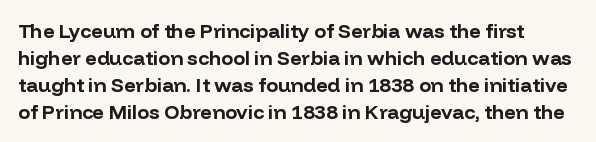
Does extra space separate the letters? No, they use regular spacing. A bare baseline throughout the passage. Does the leading feel generous? No, just average. Upright lettering throughout.
